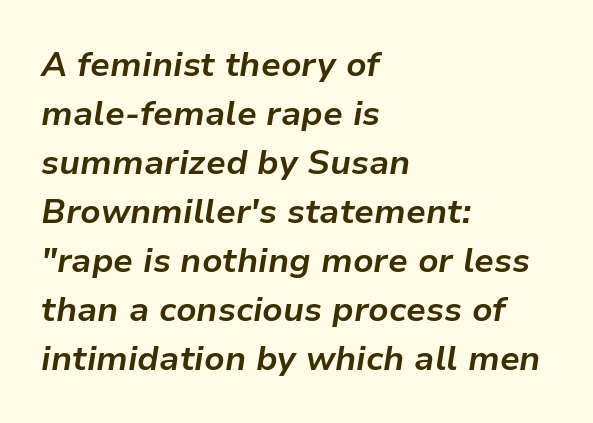
Here the designer chose a conventional face with non-uniform glyph widths. Italic? Definitely — the glyphs are oblique. This sample keeps an unexceptional amount of space between lines. Each row of text sits above clean, open space.
